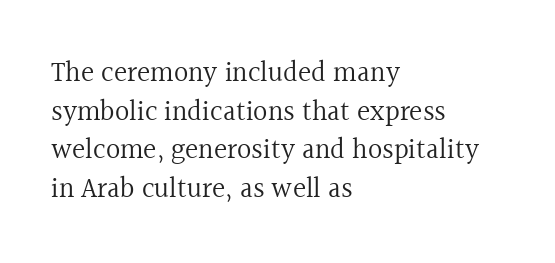
Q: Is the text bold? A: No.
Q: Is the text italic (slanted)? A: No, it is upright.
Q: Is the typeface a serif or a sans-serif typeface? A: Serif.
Q: Is the text underlined? A: No.
Q: How is the paragraph aligned? A: Left-aligned.
Q: Is the spacing between letters normal or unusually wide? A: Normal.
Q: Is the spacing between lines tight, normal or loose? A: Normal.
Q: Width (condensed, normal, or wide)? A: Normal.
Q: x-height? A: Medium.
Q: Monospaced? A: No.
